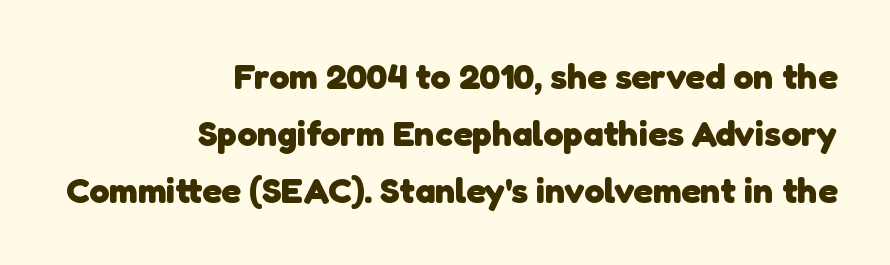
Q: Is the text bold? A: Yes.
Q: Is the typeface a serif or a sans-serif typeface? A: Sans-serif.
Q: Is the text underlined? A: No.
Q: How is the paragraph aligned? A: Right-aligned.
Q: Is the spacing between letters normal or unusually wide? A: Normal.
Q: Is the spacing between lines tight, normal or loose? A: Normal.
Q: Width (condensed, normal, or wide)? A: Normal.
Q: Stroke contrast? A: Low.
Q: x-height? A: Medium.
Q: Monospaced? A: No.
